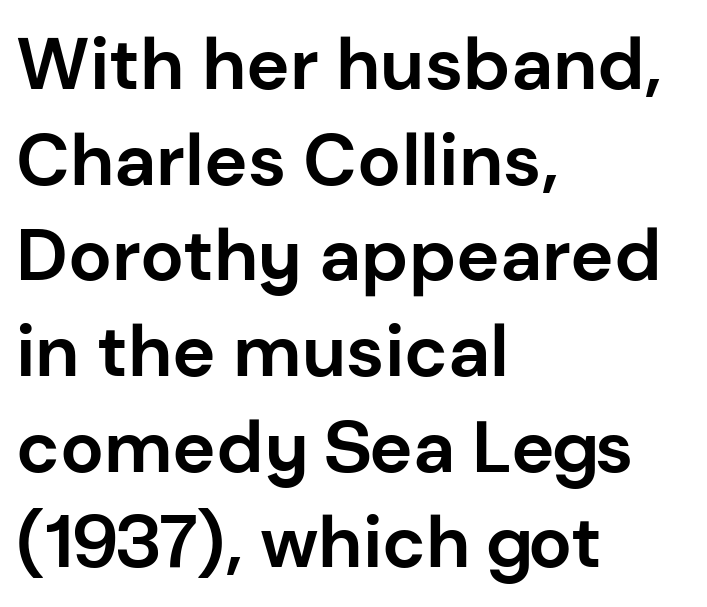
The compositor pushed each line to the left boundary. Stroke terminals: plain, sans-serif. Descenders hang freely into open space. This block has exactly the height ordinary leading produces. A typesetter would call this zero additional tracking.
